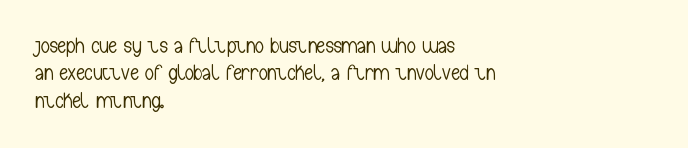
{"italic": "no", "bold": "no", "underline": "no", "align": "left", "line_spacing": "normal", "line_spacing_ratio": 1.25, "letter_spacing": "normal", "letter_spacing_em": 0.0, "glyph_px": 22}
